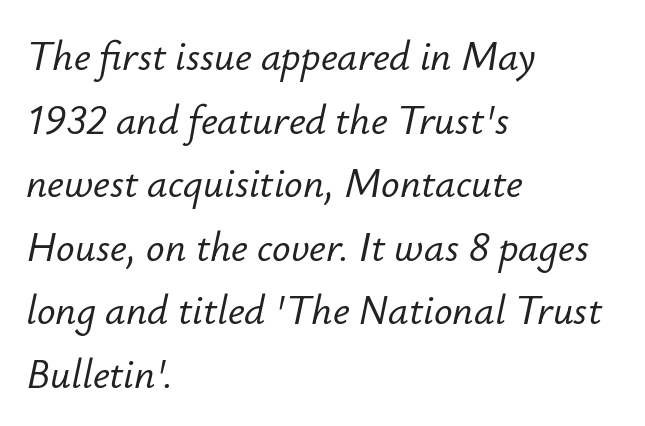
The image shows 41 px text type, italic (leaning right); set left-aligned, normal line spacing (1.55x), normal letter spacing, not underlined; low stroke contrast and a small x-height.
